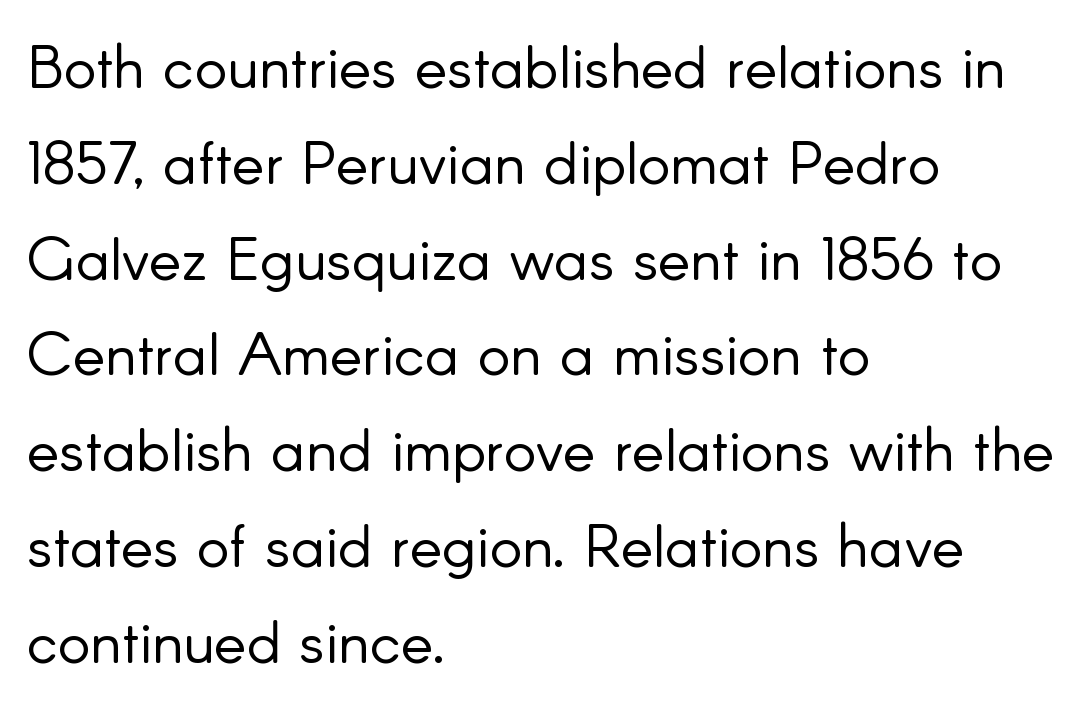
This reads as an unemphasized weight, regular at the heaviest. Glance below the letters and you will spot only blank space. Tall strokes in this sample are plumb rather than angled. The face used here is a sans, in the tradition of grotesques and geometrics.
